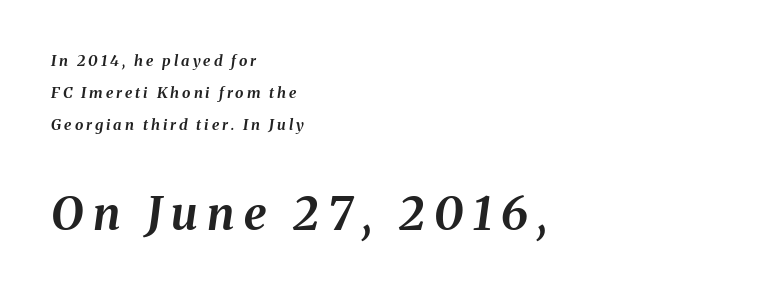
The lower block of text is set noticeably larger than the block above it. You could not count columns in this text — the font is proportionally spaced. How would I describe the line gaps? Wide and relaxed. Notice how thick the strokes are: this is what a full bold looks like.
